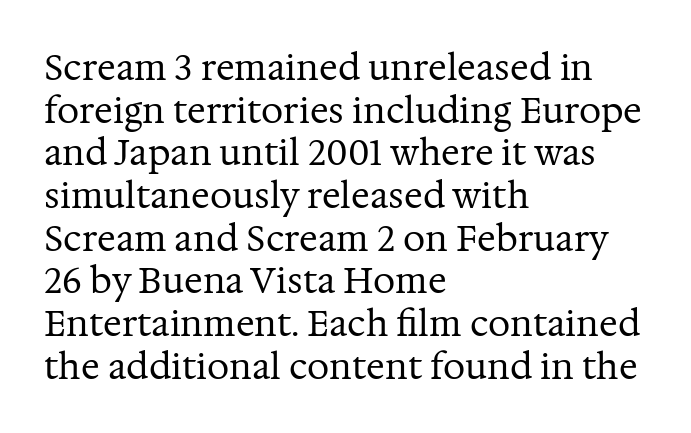
What stands out about the letter spacing? Nothing — it is the standard amount. Summary of weight: not heavy and not bold. Reading down the block, your eye returns to a fixed left position each line. Quick note: not italic, upright. This sample uses a serif face. The space beneath each line is pristine and unruled.
